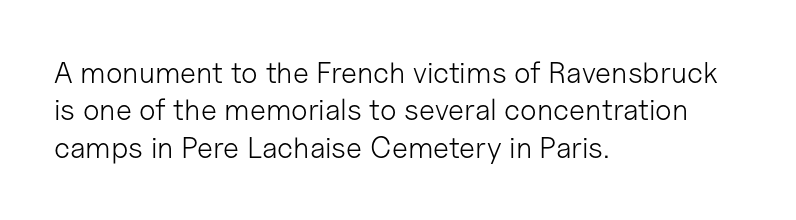
The image shows 30 px light sans-serif type, upright; set left-aligned, normal line spacing (1.25x), normal letter spacing, not underlined; low stroke contrast and a medium x-height.
